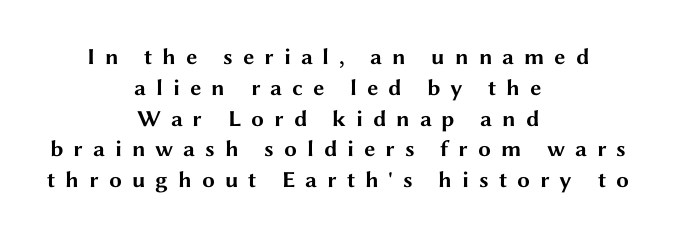
{"italic": "no", "bold": "yes", "underline": "no", "align": "center", "line_spacing": "normal", "line_spacing_ratio": 1.34, "letter_spacing": "wide", "letter_spacing_em": 0.43, "glyph_px": 23}
